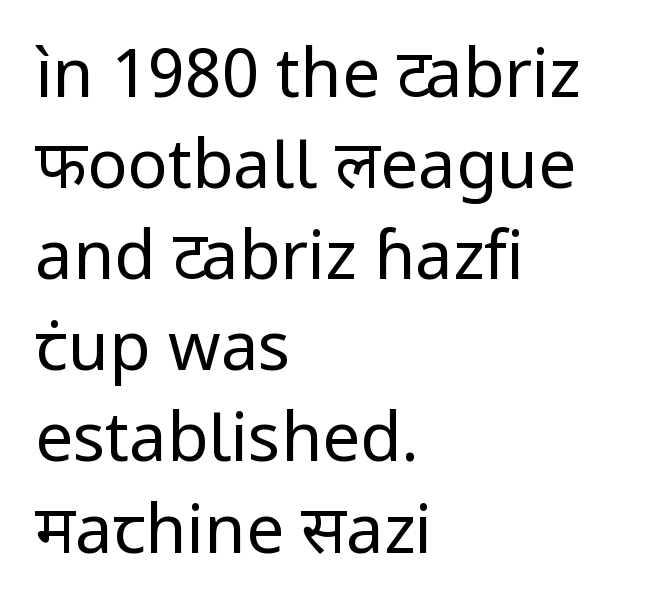
The image shows 67 px regular-weight sans-serif type, upright; set left-aligned, normal line spacing (1.36x), normal letter spacing, not underlined; low stroke contrast and a medium x-height.
